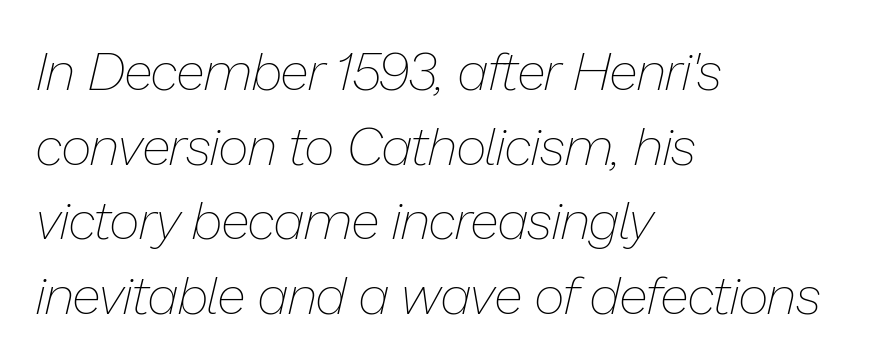
The image shows 53 px thin type, italic (leaning right); set left-aligned, normal line spacing (1.41x), normal letter spacing, not underlined; low stroke contrast and a medium x-height.
